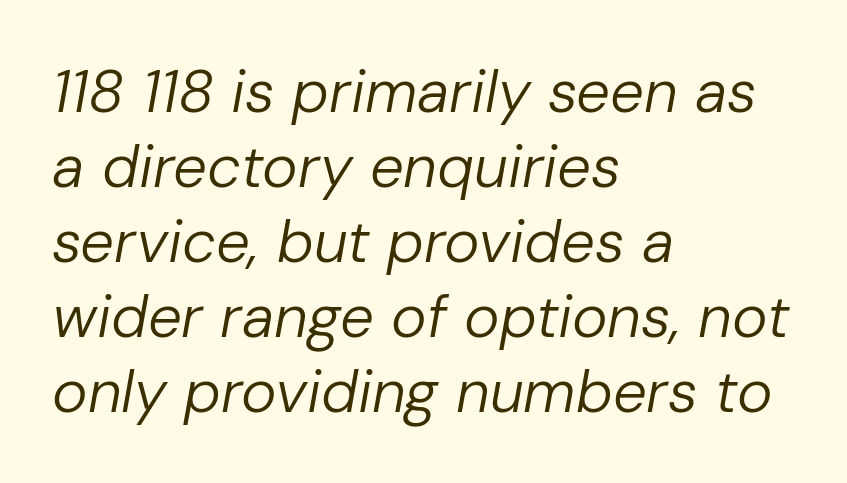
The image shows 60 px regular-weight type, italic (leaning right); set left-aligned, normal line spacing (1.25x), normal letter spacing, not underlined; low stroke contrast and a medium x-height.
